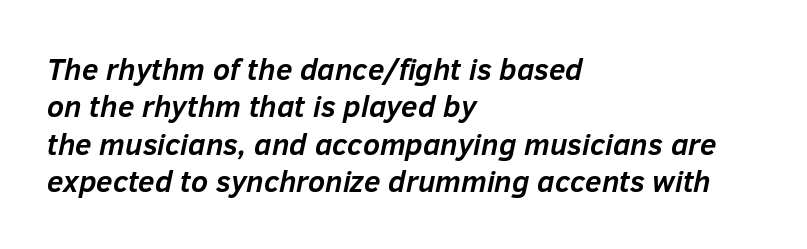
The image shows 30 px semibold type, italic (leaning right); set left-aligned, normal line spacing (1.25x), normal letter spacing, not underlined; low stroke contrast and a medium x-height.
